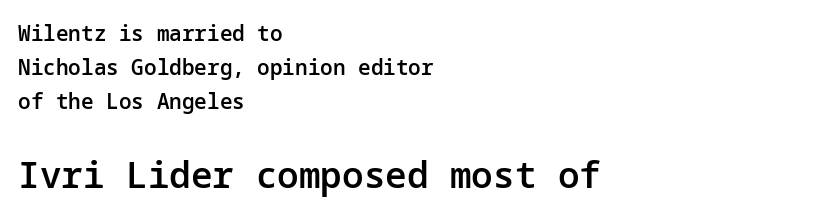
Q: Is the text bold? A: Semi-bold.
Q: Is the text italic (slanted)? A: No, it is upright.
Q: Is the typeface a serif or a sans-serif typeface? A: Sans-serif.
Q: Is the text underlined? A: No.
Q: How is the paragraph aligned? A: Left-aligned.
Q: Is the spacing between letters normal or unusually wide? A: Normal.
Q: Is the spacing between lines tight, normal or loose? A: Normal.
Q: Which block of text is set in a larger size, the first (top) or the second (bottom)? A: The second (bottom) one.
Q: Width (condensed, normal, or wide)? A: Normal.
Q: Stroke contrast? A: Low.
Q: x-height? A: Medium.
